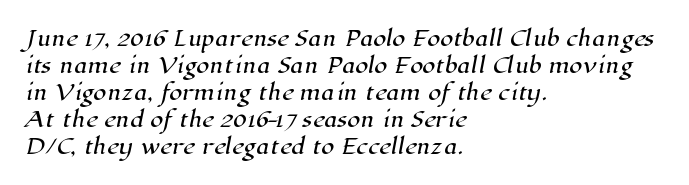
The image shows 21 px text type; set left-aligned, normal line spacing (1.28x), normal letter spacing, not underlined.
